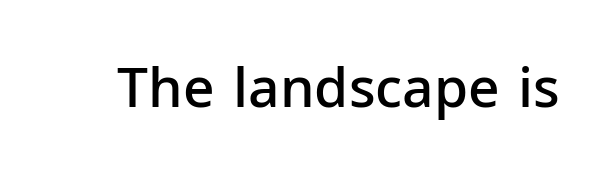
{"serif": "no", "italic": "no", "bold": "semi", "weight": "semibold", "width": "normal", "stroke_contrast": "low", "x_height": "medium", "monospaced": "no", "underline": "no", "letter_spacing": "normal", "letter_spacing_em": 0.0, "glyph_px": 55}
